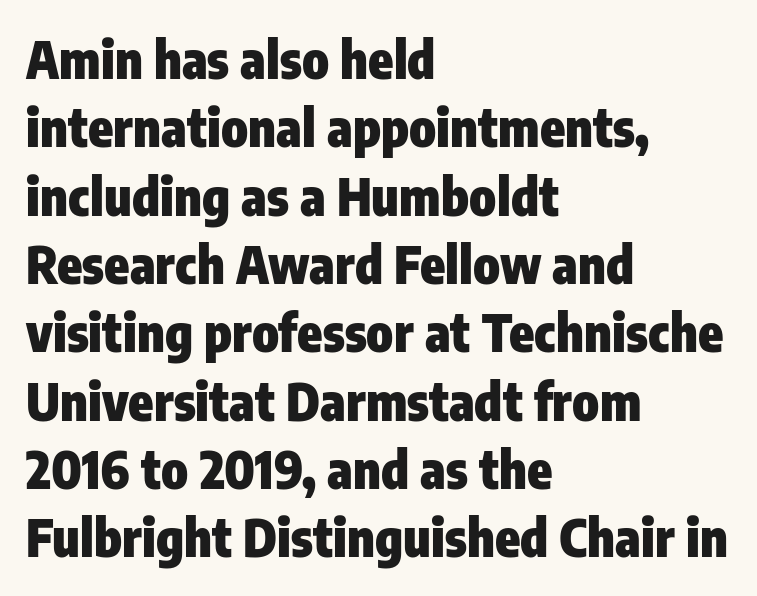
Q: Is the text bold? A: Yes.
Q: Is the text italic (slanted)? A: No, it is upright.
Q: Is the typeface a serif or a sans-serif typeface? A: Sans-serif.
Q: Is the text underlined? A: No.
Q: How is the paragraph aligned? A: Left-aligned.
Q: Is the spacing between letters normal or unusually wide? A: Normal.
Q: Is the spacing between lines tight, normal or loose? A: Normal.
Q: Width (condensed, normal, or wide)? A: Condensed.
Q: Stroke contrast? A: Low.
Q: x-height? A: Medium.
Q: Monospaced? A: No.
